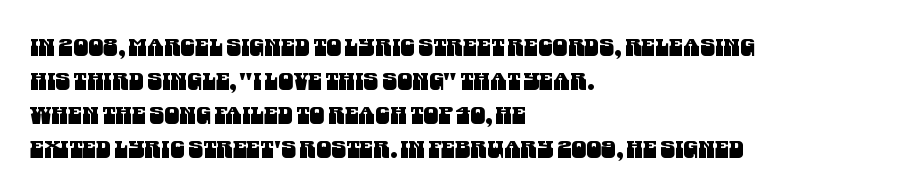
{"underline": "no", "align": "left", "line_spacing": "normal", "line_spacing_ratio": 1.41, "letter_spacing": "normal", "letter_spacing_em": 0.0, "glyph_px": 24}
